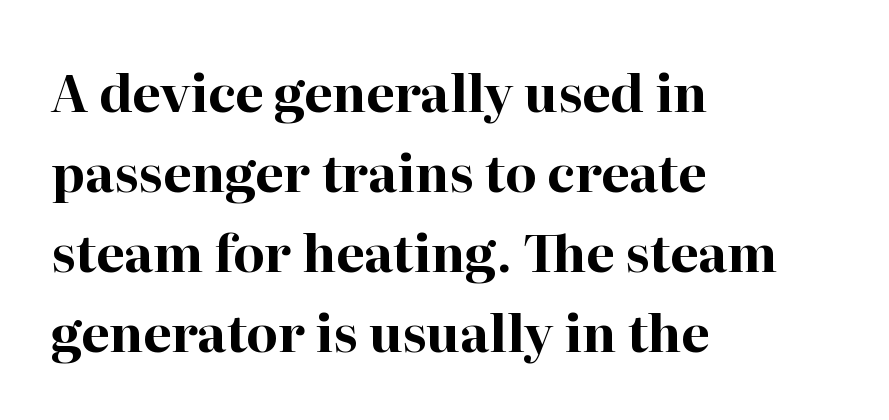
The image shows 51 px bold serif type, upright; set left-aligned, normal line spacing (1.57x), normal letter spacing, not underlined; high stroke contrast and a medium x-height.
